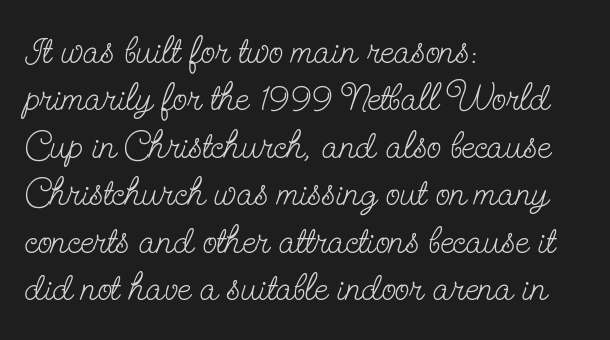
A typesetter would call this zero additional tracking. Each line starts at the same left margin while the right side varies. Stems here are at most as thick as an everyday book face. Leading: standard. Unmarked baselines from the first word to the last. The letters advance in unequal steps, a hallmark of proportional type.
